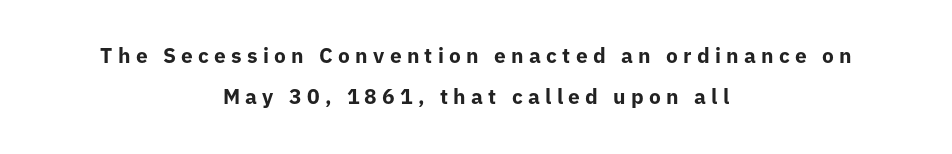
The image shows 21 px bold type, upright; set centered, loose line spacing (1.93x), unusually wide letter spacing (+0.25 em), not underlined.
